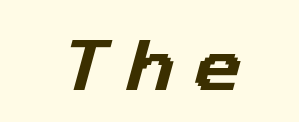
{"serif": "no", "width": "normal", "stroke_contrast": "low", "x_height": "medium", "monospaced": "no", "underline": "no", "letter_spacing": "wide", "letter_spacing_em": 0.35, "glyph_px": 58}
